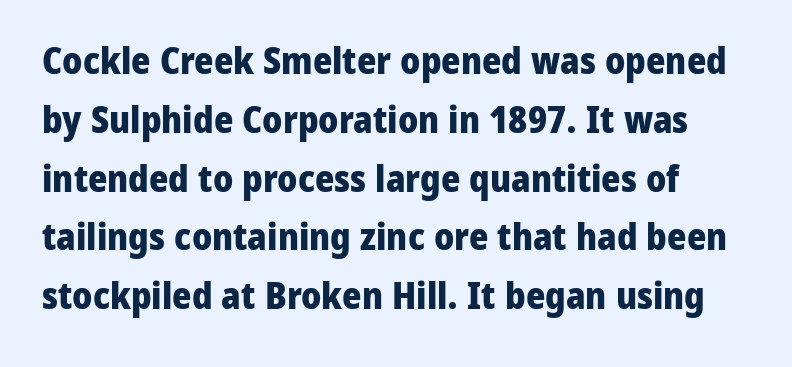
The letters stand upright; this is a roman face. The typesetting leans heavy: a genuine bold. The letters advance in unequal steps, a hallmark of proportional type. Characters follow at the spacing the type designer built in. Does the type have serifs? No, each stem ends abruptly.
